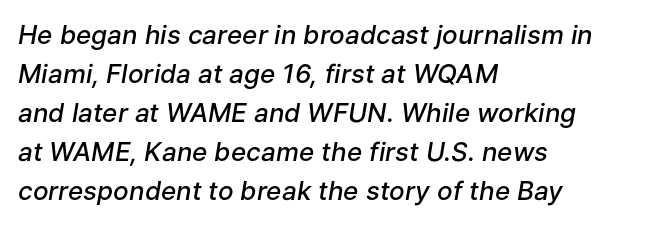
The image shows 26 px text type, italic (leaning right); set left-aligned, normal line spacing (1.5x), normal letter spacing, not underlined.
